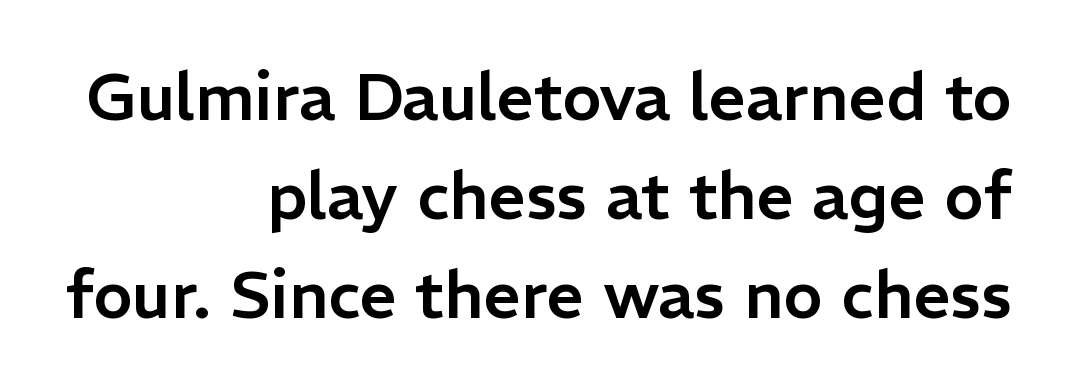
The image shows 66 px sans-serif type, upright; set right-aligned, normal line spacing (1.5x), normal letter spacing, not underlined; low stroke contrast and a medium x-height.
